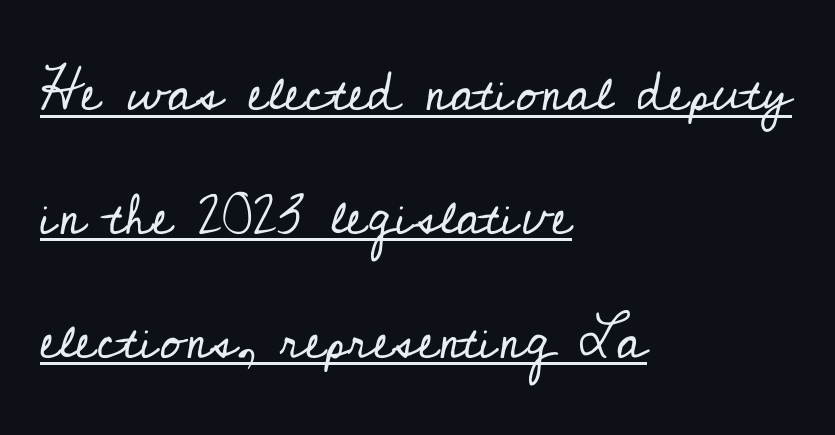
Q: Is the text bold? A: No.
Q: Is the text italic (slanted)? A: Yes.
Q: Is the typeface a serif or a sans-serif typeface? A: Serif.
Q: Is the text underlined? A: Yes.
Q: How is the paragraph aligned? A: Left-aligned.
Q: Is the spacing between letters normal or unusually wide? A: Normal.
Q: Is the spacing between lines tight, normal or loose? A: Loose.
Q: Width (condensed, normal, or wide)? A: Normal.
Q: Stroke contrast? A: Low.
Q: x-height? A: Small.
Q: Monospaced? A: No.
